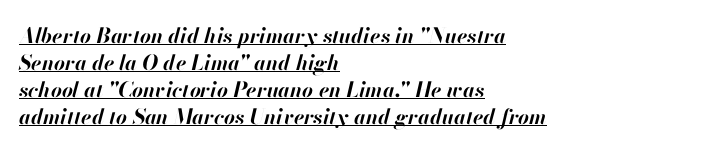
Compared with undecorated copy, this sample adds a rule below the words. There's an unmistakable incline to the writing here. Does the copy run flush right? No — it runs flush left. Honestly, the letter spacing is just normal — you wouldn't notice it. Strokes here are thick enough to call this a true bold. The lines sit at an ordinary, default distance from one another.
